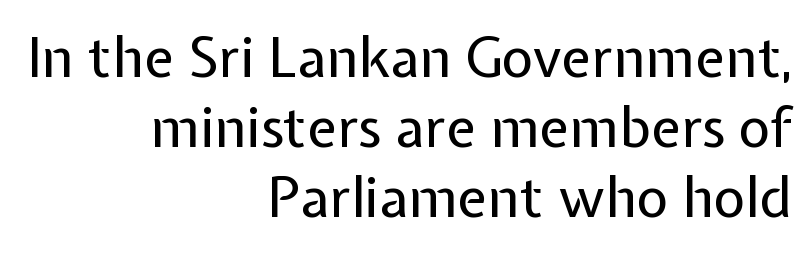
{"serif": "no", "italic": "no", "bold": "no", "weight": "regular", "width": "normal", "stroke_contrast": "low", "x_height": "medium", "monospaced": "no", "underline": "no", "align": "right", "line_spacing": "normal", "line_spacing_ratio": 1.27, "letter_spacing": "normal", "letter_spacing_em": 0.0, "glyph_px": 55}
